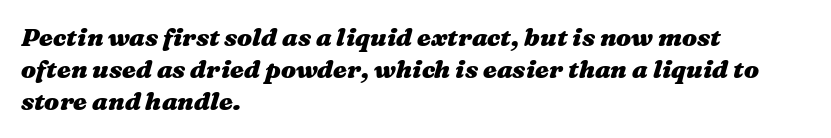
The image shows 25 px bold type, italic (leaning right); set left-aligned, normal line spacing (1.28x), normal letter spacing, not underlined.
